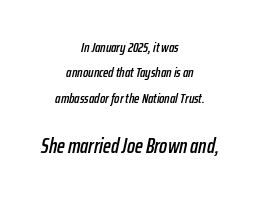
{"italic": "yes", "lean": "right", "slant_degrees": 12, "underline": "no", "align": "center", "line_spacing_ratio": 1.81, "letter_spacing": "normal", "letter_spacing_em": 0.0, "larger_block": "second", "size_ratio": 1.5, "glyph_px": 21}
